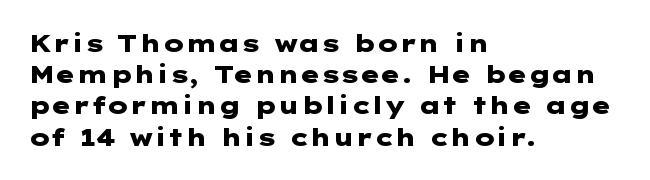
Q: Is the text bold? A: Yes.
Q: Is the text italic (slanted)? A: No, it is upright.
Q: Is the text underlined? A: No.
Q: How is the paragraph aligned? A: Left-aligned.
Q: Is the spacing between letters normal or unusually wide? A: Normal.
Q: Is the spacing between lines tight, normal or loose? A: Normal.
